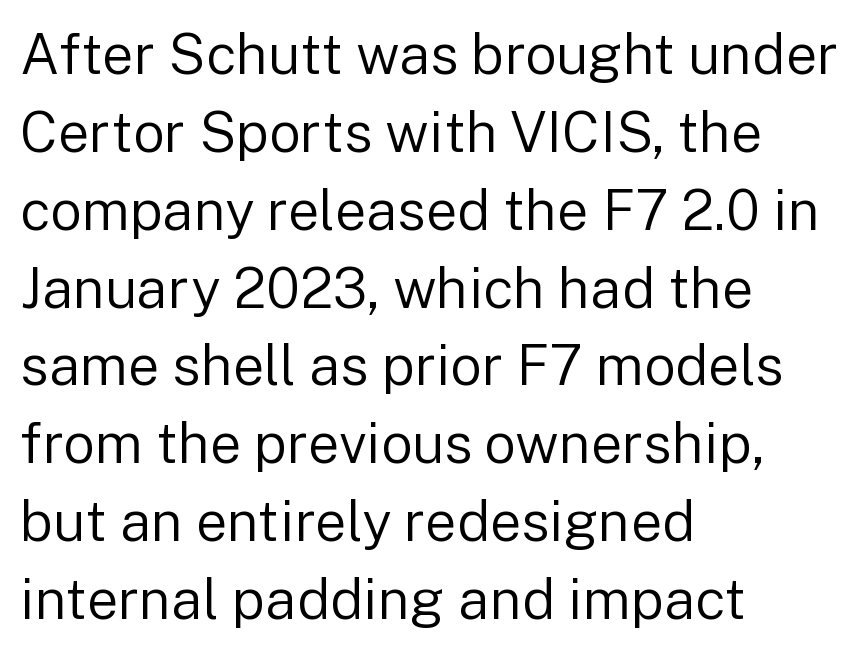
Q: Is the text bold? A: No.
Q: Is the text italic (slanted)? A: No, it is upright.
Q: Is the typeface a serif or a sans-serif typeface? A: Sans-serif.
Q: Is the text underlined? A: No.
Q: How is the paragraph aligned? A: Left-aligned.
Q: Is the spacing between letters normal or unusually wide? A: Normal.
Q: Is the spacing between lines tight, normal or loose? A: Normal.
Q: Width (condensed, normal, or wide)? A: Normal.
Q: Stroke contrast? A: Low.
Q: x-height? A: Medium.
Q: Monospaced? A: No.
